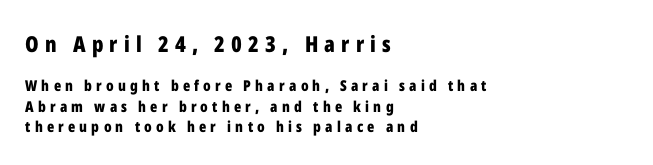
The image shows 22 px bold type, upright; set left-aligned, normal line spacing (1.38x), unusually wide letter spacing (+0.28 em), not underlined; the first (top) block is 1.47x larger.
